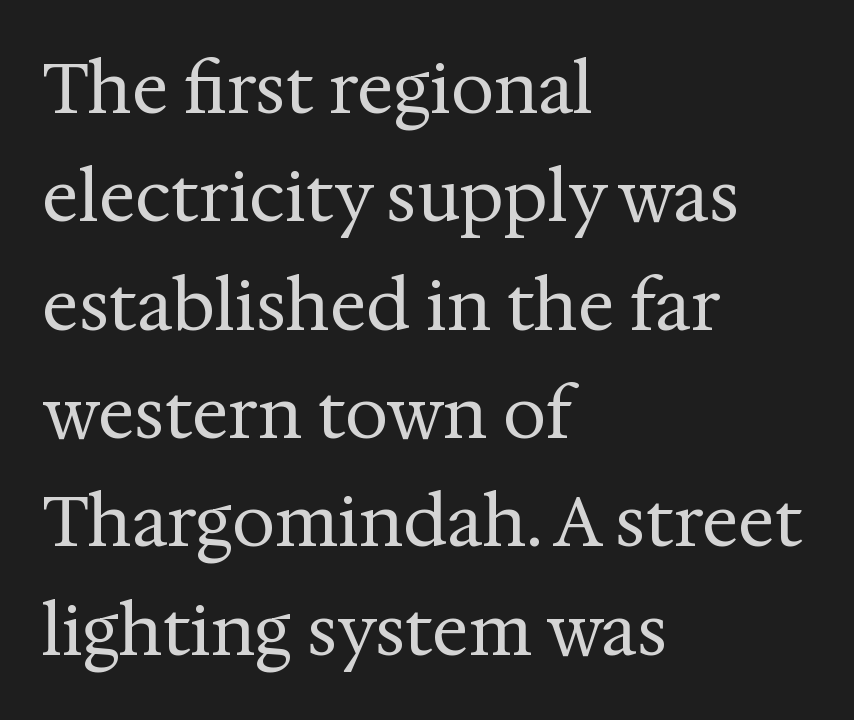
Q: Is the text bold? A: No.
Q: Is the text italic (slanted)? A: No, it is upright.
Q: Is the typeface a serif or a sans-serif typeface? A: Serif.
Q: Is the text underlined? A: No.
Q: How is the paragraph aligned? A: Left-aligned.
Q: Is the spacing between letters normal or unusually wide? A: Normal.
Q: Is the spacing between lines tight, normal or loose? A: Normal.
Q: Width (condensed, normal, or wide)? A: Normal.
Q: Stroke contrast? A: Medium.
Q: x-height? A: Medium.
Q: Monospaced? A: No.
